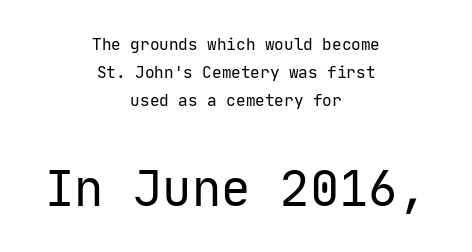
Q: Is the text bold? A: No.
Q: Is the text italic (slanted)? A: No, it is upright.
Q: Is the typeface a serif or a sans-serif typeface? A: Sans-serif.
Q: Is the text underlined? A: No.
Q: How is the paragraph aligned? A: Centered.
Q: Is the spacing between letters normal or unusually wide? A: Normal.
Q: Which block of text is set in a larger size, the first (top) or the second (bottom)? A: The second (bottom) one.
Q: Width (condensed, normal, or wide)? A: Normal.
Q: Stroke contrast? A: Low.
Q: x-height? A: Medium.
Q: Monospaced? A: Yes.
